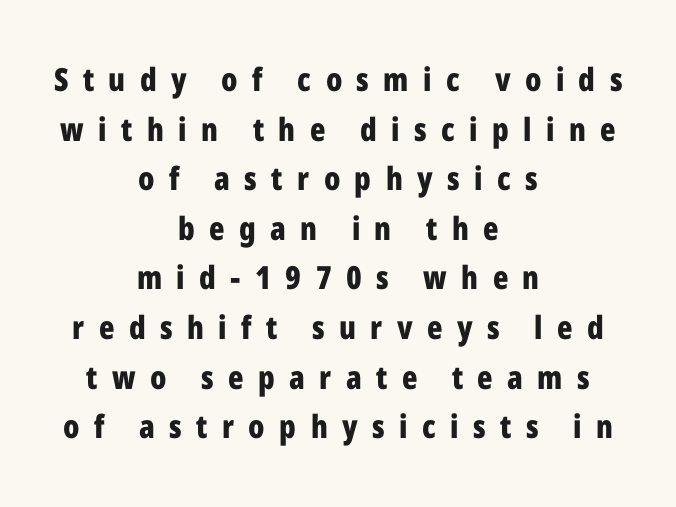
Q: Is the text bold? A: Yes.
Q: Is the text italic (slanted)? A: No, it is upright.
Q: Is the typeface a serif or a sans-serif typeface? A: Sans-serif.
Q: Is the text underlined? A: No.
Q: How is the paragraph aligned? A: Centered.
Q: Is the spacing between letters normal or unusually wide? A: Unusually wide.
Q: Is the spacing between lines tight, normal or loose? A: Normal.
Q: Width (condensed, normal, or wide)? A: Condensed.
Q: Stroke contrast? A: Low.
Q: x-height? A: Medium.
Q: Monospaced? A: No.
